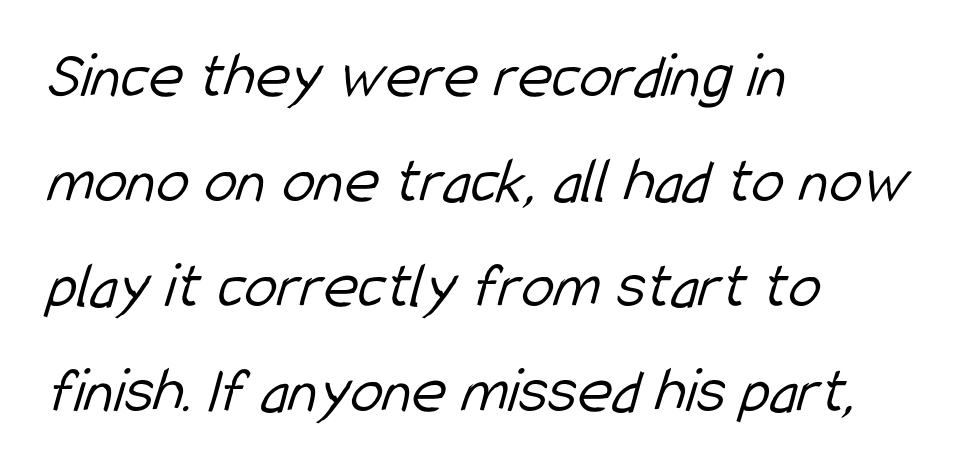
The image shows 66 px light, condensed sans-serif type; set left-aligned, normal line spacing (1.59x), normal letter spacing, not underlined; low stroke contrast and a medium x-height.
